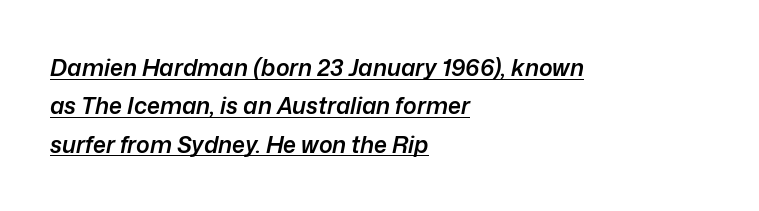
The image shows 23 px text type, italic (leaning right); set left-aligned, normal line spacing (1.67x), normal letter spacing, underlined.
